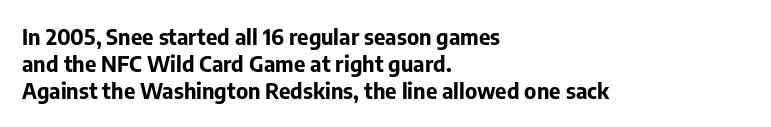
{"italic": "no", "bold": "yes", "underline": "no", "align": "left", "line_spacing_ratio": 1.23, "letter_spacing": "normal", "letter_spacing_em": 0.0, "glyph_px": 22}
